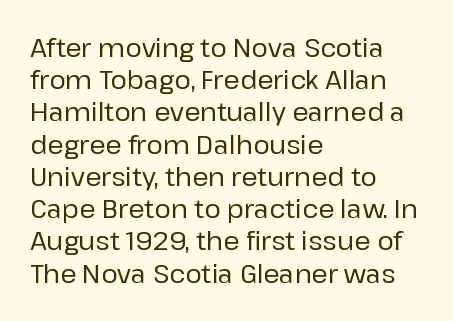
Q: Is the text italic (slanted)? A: No, it is upright.
Q: Is the text underlined? A: No.
Q: How is the paragraph aligned? A: Left-aligned.
Q: Is the spacing between letters normal or unusually wide? A: Normal.
Q: Is the spacing between lines tight, normal or loose? A: Normal.
